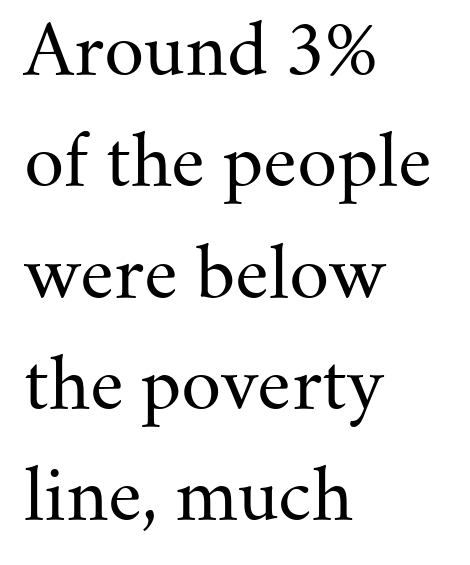
Q: Is the text bold? A: No.
Q: Is the text italic (slanted)? A: No, it is upright.
Q: Is the typeface a serif or a sans-serif typeface? A: Serif.
Q: Is the text underlined? A: No.
Q: How is the paragraph aligned? A: Left-aligned.
Q: Is the spacing between letters normal or unusually wide? A: Normal.
Q: Is the spacing between lines tight, normal or loose? A: Normal.
Q: Width (condensed, normal, or wide)? A: Normal.
Q: Stroke contrast? A: Medium.
Q: x-height? A: Small.
Q: Monospaced? A: No.
